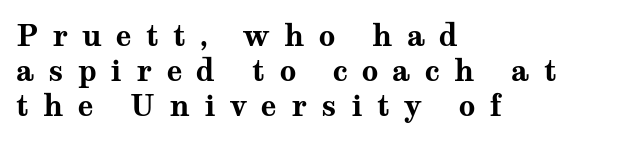
The image shows 29 px bold, wide serif type, upright; set left-aligned, line spacing 1.2x, unusually wide letter spacing (+0.49 em), not underlined; medium stroke contrast and a medium x-height.
